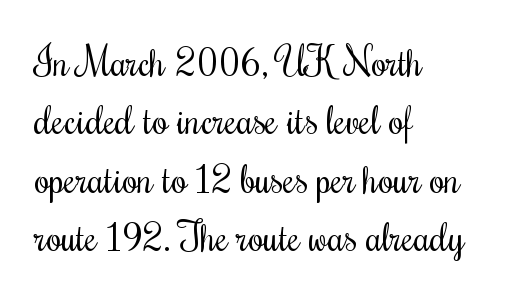
The image shows 39 px regular-weight, condensed type; set left-aligned, normal line spacing (1.5x), normal letter spacing, not underlined; medium stroke contrast and a small x-height.
